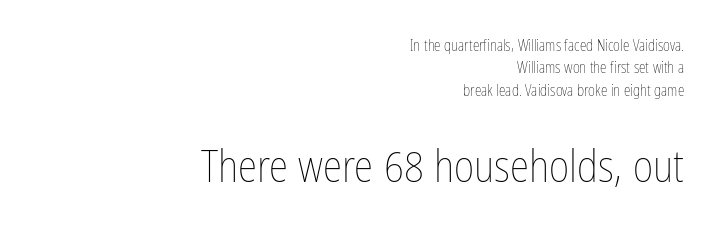
The image shows 44 px thin, condensed type, upright; set right-aligned, normal line spacing (1.5x), normal letter spacing, not underlined; the second (bottom) block is 2.93x larger; low stroke contrast and a medium x-height.
